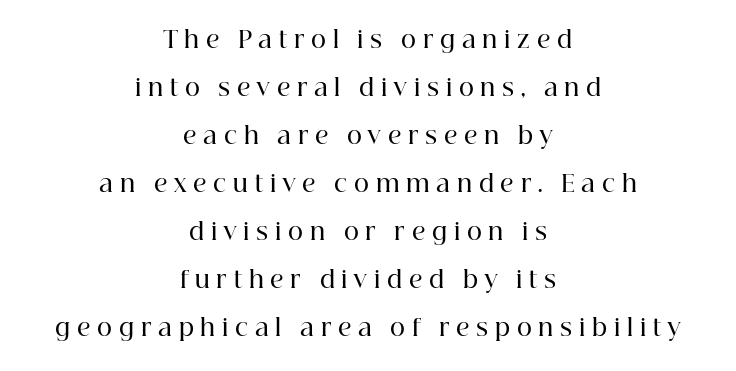
Loosely led — the rows are spread out. The letters are semibold — heavier than regular but short of a full bold. The space beneath each line is pristine and unruled. The axis of the letterforms is exactly vertical.
